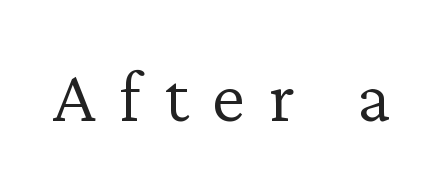
Think standard paragraph weight, or any step lighter than that. Examine the stroke ends and you'll spot serifs. The passage shown is not underscored anywhere. Quick note: not italic, upright. Each letter keeps its own natural width here, so spacing adapts to shape.
